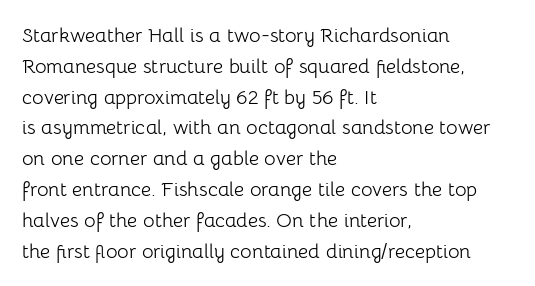
Q: Is the text bold? A: No.
Q: Is the text italic (slanted)? A: No, it is upright.
Q: Is the text underlined? A: No.
Q: How is the paragraph aligned? A: Left-aligned.
Q: Is the spacing between letters normal or unusually wide? A: Normal.
Q: Is the spacing between lines tight, normal or loose? A: Normal.
